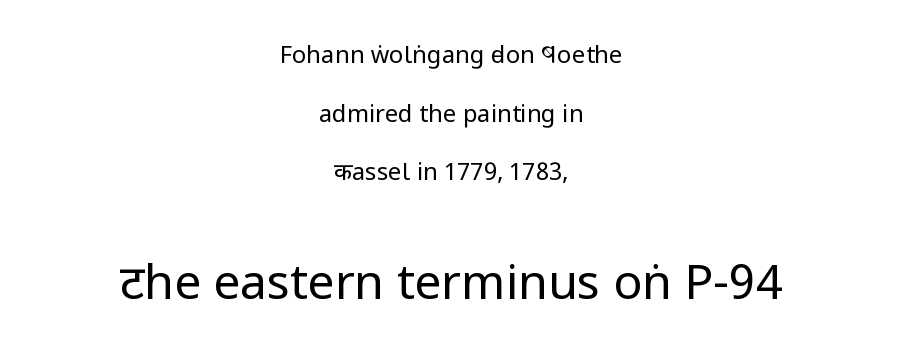
{"serif": "no", "italic": "no", "bold": "no", "weight": "regular", "width": "condensed", "stroke_contrast": "low", "x_height": "large", "monospaced": "no", "underline": "no", "align": "center", "line_spacing": "loose", "line_spacing_ratio": 2.44, "letter_spacing": "normal", "letter_spacing_em": 0.0, "larger_block": "second", "size_ratio": 2.0, "glyph_px": 48}
